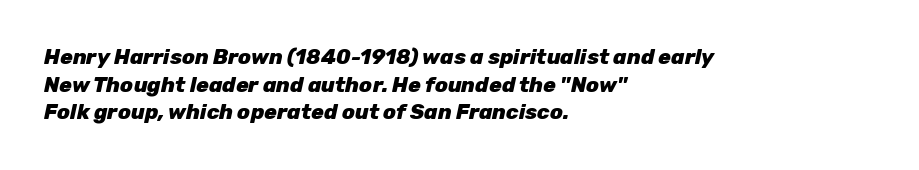
In terms of posture, this sample is oblique. Stroke thickness is high; the sample reads as a true bold. Typeset ragged right — the left edge is the straight one. How are the letters spaced? Ordinarily, with no added tracking. Clear beneath every line of the passage. Leading: standard.
